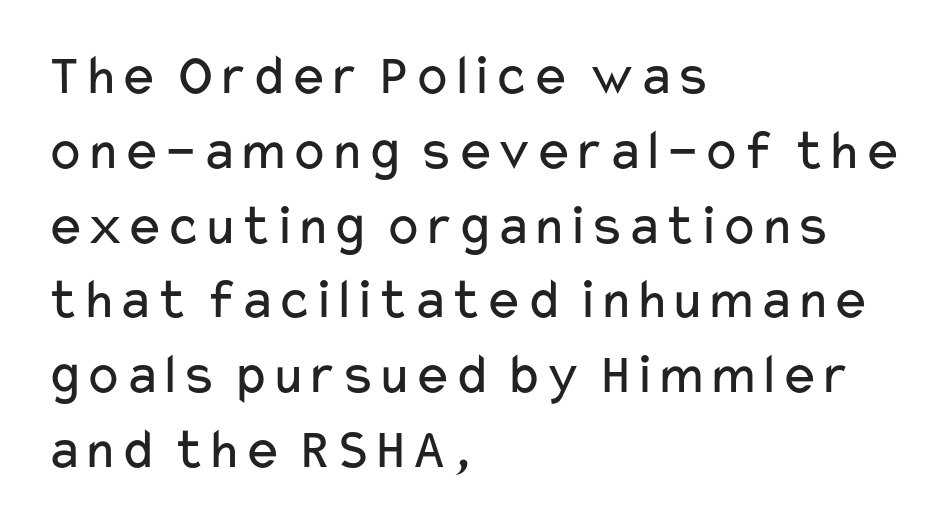
Q: Is the text bold? A: No.
Q: Is the text italic (slanted)? A: No, it is upright.
Q: Is the typeface a serif or a sans-serif typeface? A: Sans-serif.
Q: Is the text underlined? A: No.
Q: How is the paragraph aligned? A: Left-aligned.
Q: Is the spacing between letters normal or unusually wide? A: Normal.
Q: Is the spacing between lines tight, normal or loose? A: Normal.
Q: Width (condensed, normal, or wide)? A: Wide.
Q: Stroke contrast? A: Low.
Q: x-height? A: Medium.
Q: Monospaced? A: No.
